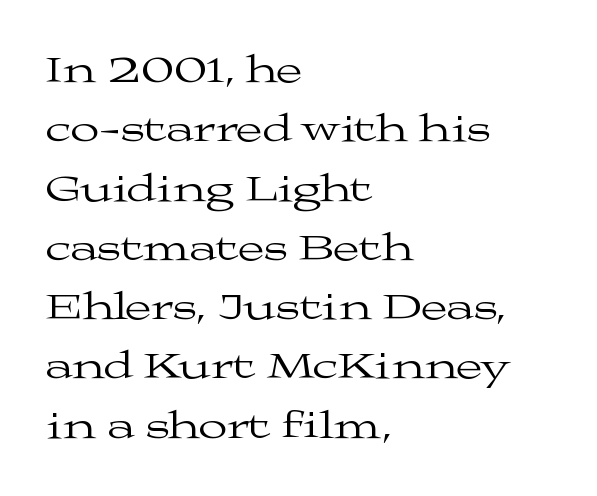
Which margin do the lines hug? The left one — the right edge is uneven. The block of text has a typical density, with ordinary space between rows. These glyphs show unthickened strokes, regular width or finer. The glyphs in this specimen are seriffed. Plain, unruled lines of type. These lines keep a tight, regular rhythm from letter to letter.
